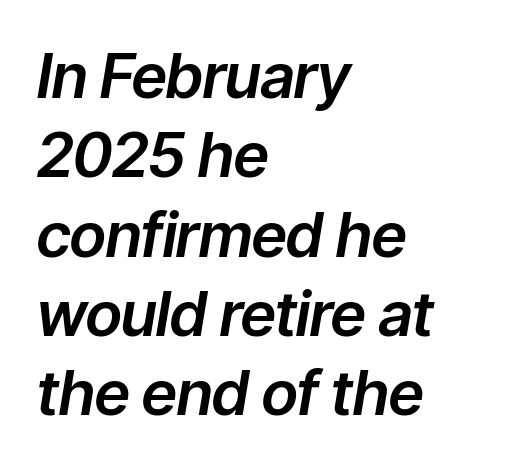
Q: Is the text italic (slanted)? A: Yes, it leans right by about 9 degrees.
Q: Is the text underlined? A: No.
Q: How is the paragraph aligned? A: Left-aligned.
Q: Is the spacing between letters normal or unusually wide? A: Normal.
Q: Is the spacing between lines tight, normal or loose? A: Normal.
Q: Width (condensed, normal, or wide)? A: Normal.
Q: Stroke contrast? A: Low.
Q: x-height? A: Medium.
Q: Monospaced? A: No.
